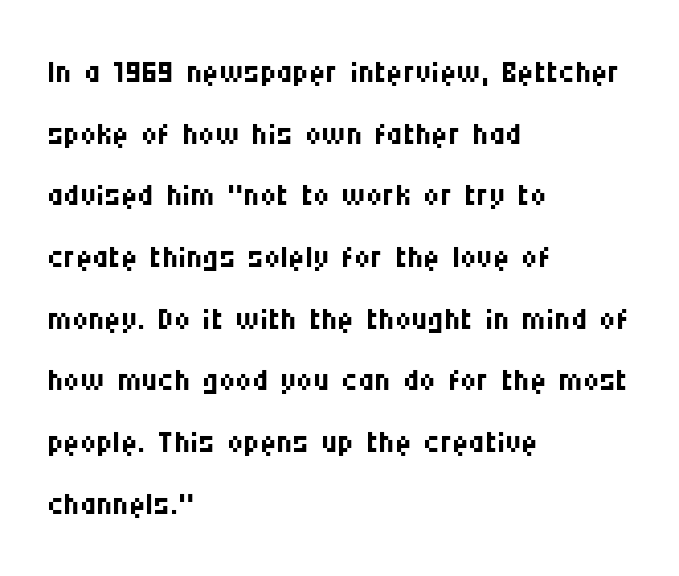
Tall strokes in this sample are plumb rather than angled. If you measured baseline to baseline, you'd find a middling distance. Type without underlining. The typesetting does not lean heavy: it is not bold.
